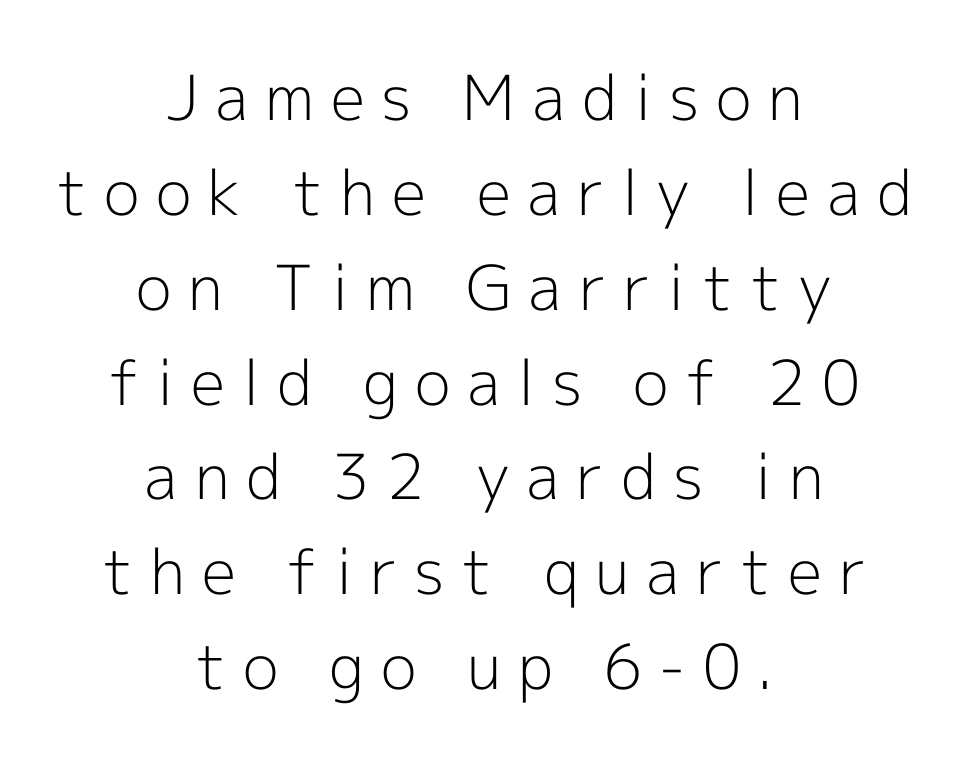
The image shows 62 px light sans-serif type, upright; set centered, normal line spacing (1.53x), unusually wide letter spacing (+0.27 em), not underlined; a medium x-height.
